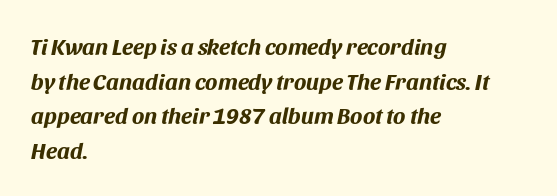
{"italic": "yes", "lean": "right", "slant_degrees": 11, "bold": "yes", "underline": "no", "align": "left", "line_spacing": "normal", "line_spacing_ratio": 1.51, "letter_spacing": "normal", "letter_spacing_em": 0.0, "glyph_px": 23}
